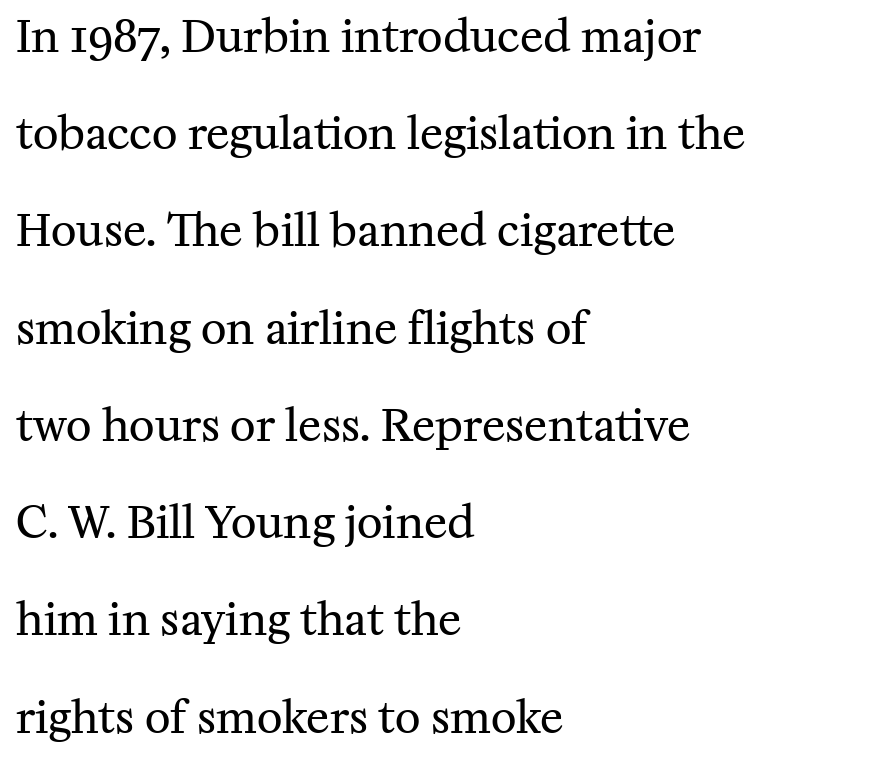
The image shows 44 px regular-weight serif type, upright; set left-aligned, loose line spacing (2.21x), normal letter spacing, not underlined; medium stroke contrast and a medium x-height.
